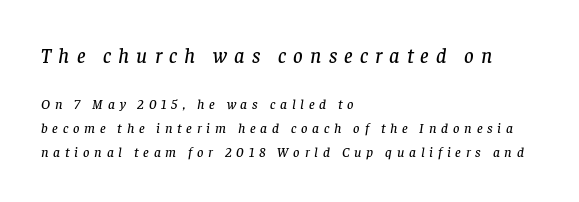
{"italic": "yes", "lean": "right", "slant_degrees": 8, "underline": "no", "align": "left", "line_spacing_ratio": 1.71, "letter_spacing": "wide", "letter_spacing_em": 0.34, "larger_block": "first", "size_ratio": 1.5, "glyph_px": 21}
